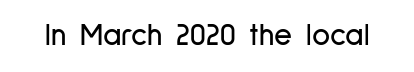
Q: Is the text italic (slanted)? A: No, it is upright.
Q: Is the typeface a serif or a sans-serif typeface? A: Sans-serif.
Q: Is the text underlined? A: No.
Q: Is the spacing between letters normal or unusually wide? A: Normal.
Q: Width (condensed, normal, or wide)? A: Condensed.
Q: Stroke contrast? A: Low.
Q: x-height? A: Medium.
Q: Monospaced? A: No.
